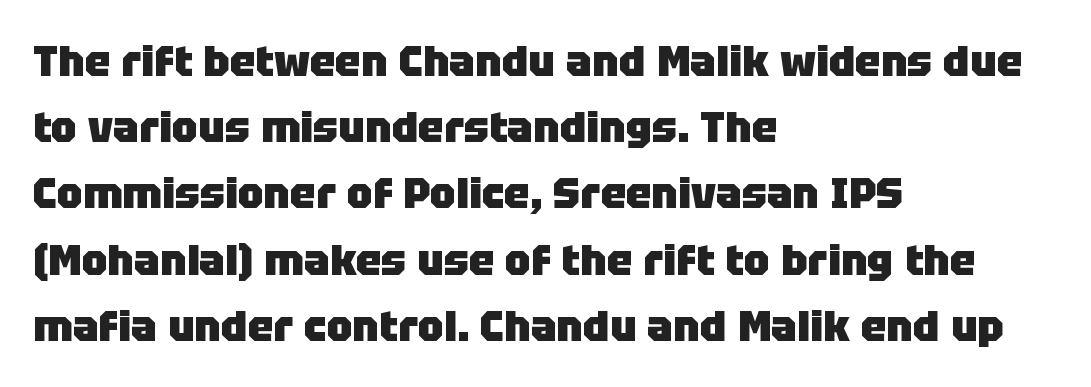
The image shows 43 px heavy sans-serif type, upright; set left-aligned, normal line spacing (1.54x), normal letter spacing, not underlined; low stroke contrast and a large x-height.
